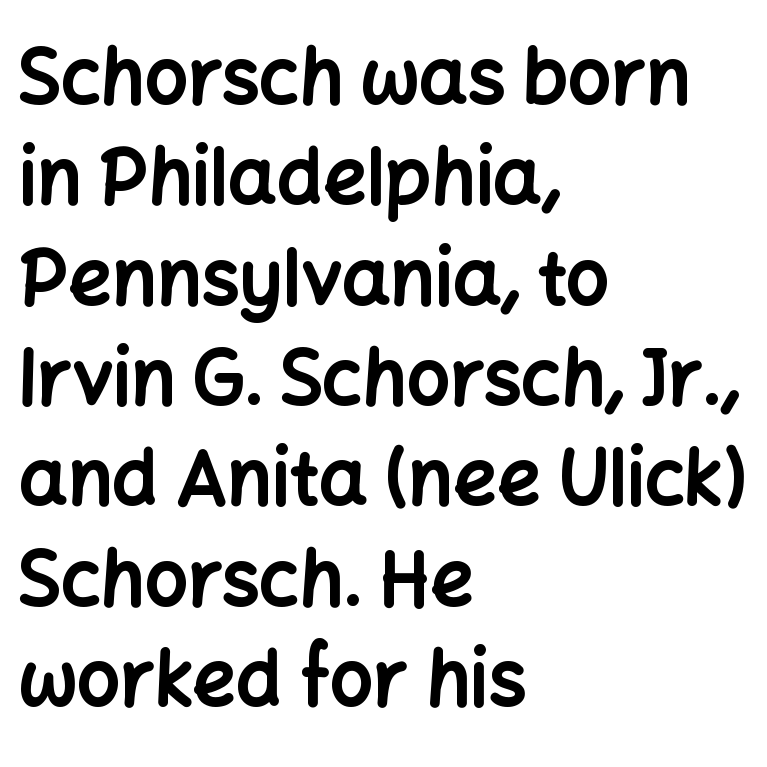
The image shows 76 px bold sans-serif type, upright; set left-aligned, normal line spacing (1.32x), normal letter spacing, not underlined; low stroke contrast and a medium x-height.
